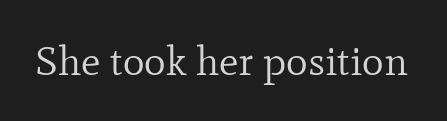
The image shows 41 px regular-weight serif type, upright; set normal letter spacing, not underlined; low stroke contrast and a small x-height.
